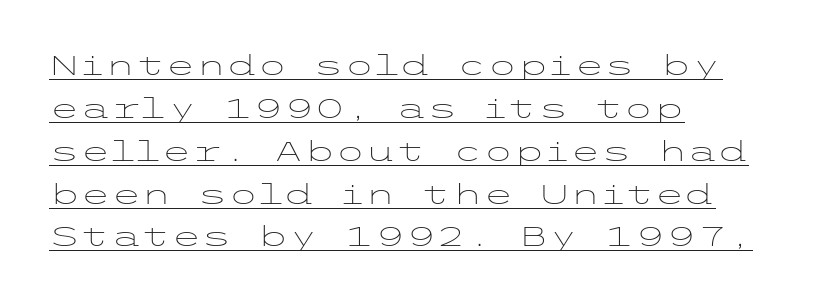
The image shows 28 px light, wide sans-serif type, upright; set left-aligned, normal line spacing (1.53x), normal letter spacing, underlined; low stroke contrast and a medium x-height.
